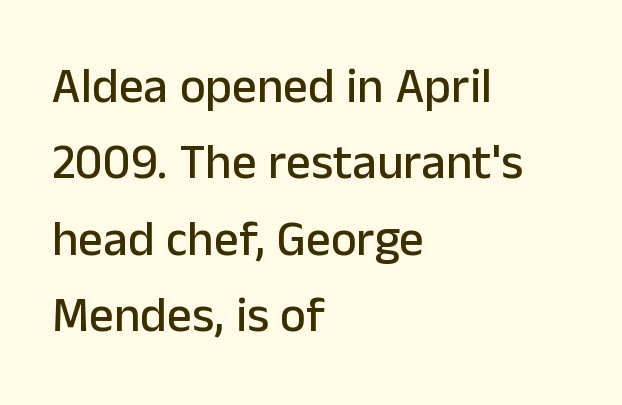
{"serif": "no", "italic": "no", "width": "normal", "stroke_contrast": "low", "x_height": "medium", "monospaced": "no", "underline": "no", "align": "left", "line_spacing": "normal", "line_spacing_ratio": 1.56, "letter_spacing": "normal", "letter_spacing_em": 0.0, "glyph_px": 49}
